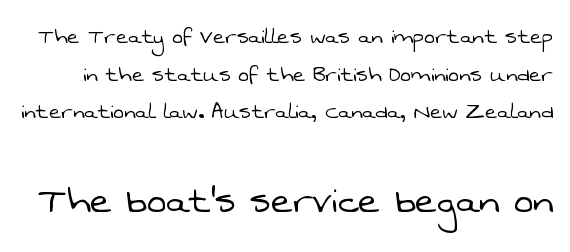
The image shows 46 px light sans-serif type; set normal line spacing (1.45x), normal letter spacing, not underlined; the second (bottom) block is 1.77x larger; low stroke contrast and a medium x-height.
